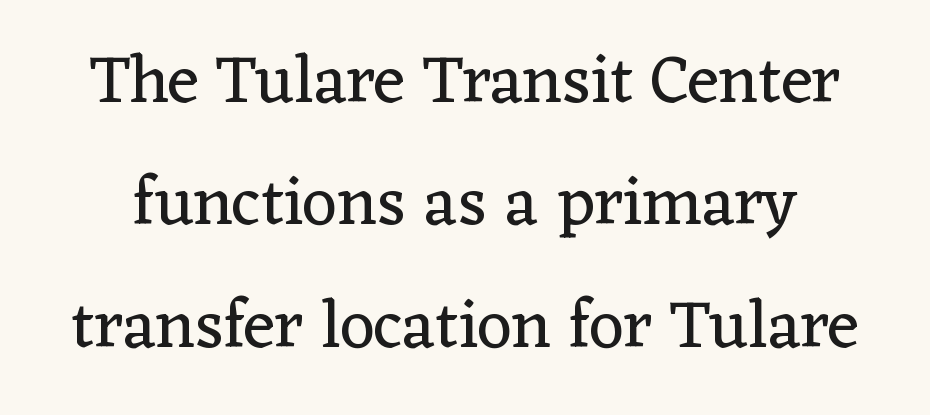
Q: Is the text bold? A: No.
Q: Is the text italic (slanted)? A: No, it is upright.
Q: Is the typeface a serif or a sans-serif typeface? A: Serif.
Q: Is the text underlined? A: No.
Q: Is the spacing between letters normal or unusually wide? A: Normal.
Q: Width (condensed, normal, or wide)? A: Normal.
Q: Stroke contrast? A: Low.
Q: x-height? A: Medium.
Q: Monospaced? A: No.
